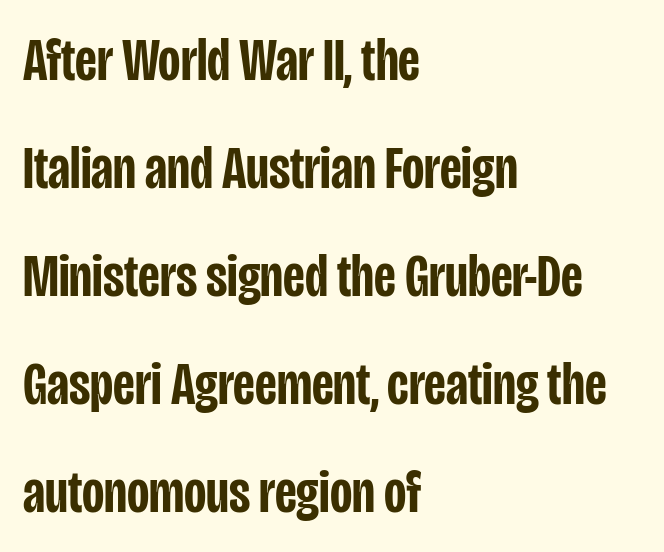
The image shows 61 px semibold, condensed sans-serif type, upright; set left-aligned, line spacing 1.77x, normal letter spacing, not underlined; low stroke contrast and a large x-height.
